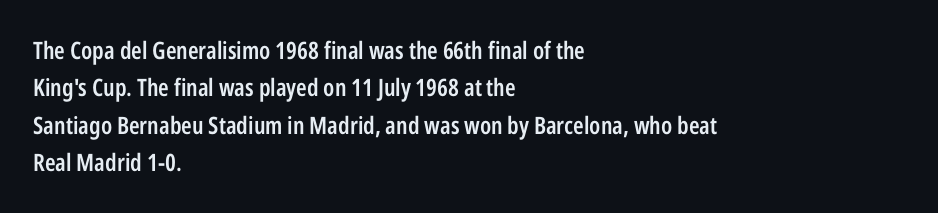
The image shows 24 px text type, upright; set left-aligned, normal line spacing (1.56x), normal letter spacing, not underlined.
